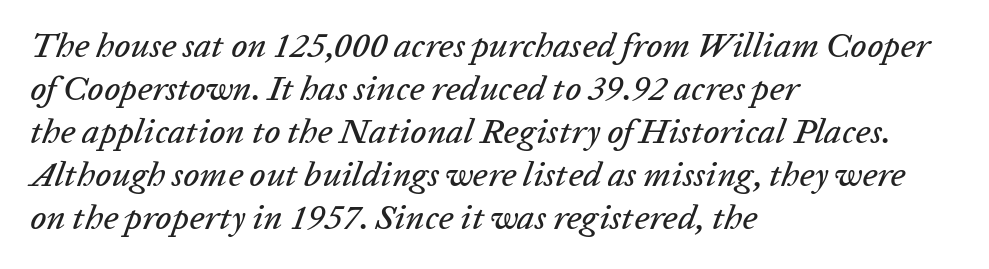
The image shows 35 px text type, italic (leaning right); set left-aligned, line spacing 1.23x, normal letter spacing, not underlined; low stroke contrast and a medium x-height.
